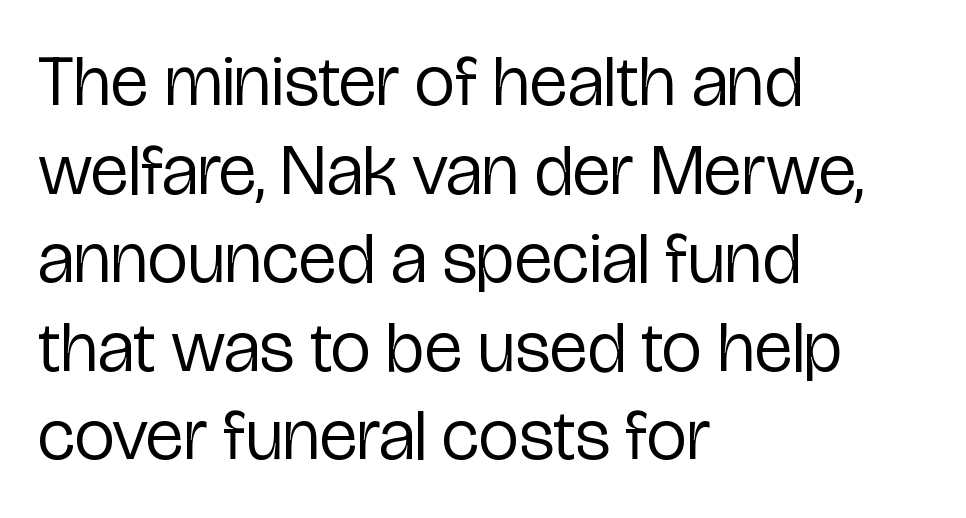
The image shows 72 px regular-weight, condensed sans-serif type, upright; set left-aligned, line spacing 1.23x, normal letter spacing, not underlined; low stroke contrast and a medium x-height.
